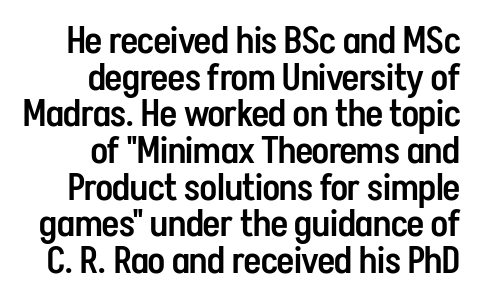
{"serif": "no", "italic": "no", "bold": "semi", "weight": "semibold", "width": "condensed", "stroke_contrast": "low", "x_height": "medium", "monospaced": "no", "underline": "no", "align": "right", "line_spacing": "tight", "line_spacing_ratio": 0.99, "letter_spacing": "normal", "letter_spacing_em": 0.0, "glyph_px": 37}
